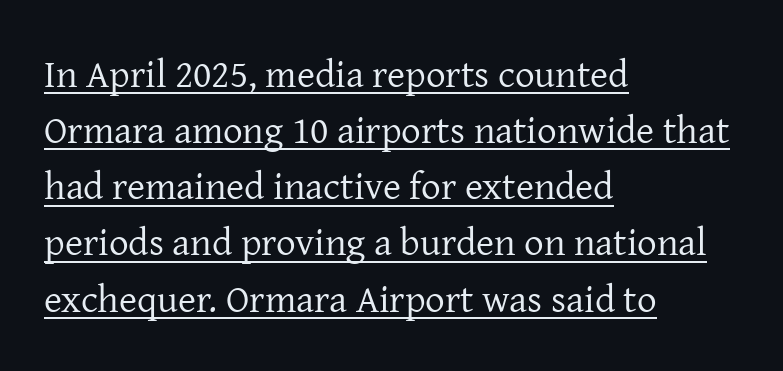
Q: Is the text bold? A: No.
Q: Is the text italic (slanted)? A: No, it is upright.
Q: Is the typeface a serif or a sans-serif typeface? A: Serif.
Q: Is the text underlined? A: Yes.
Q: How is the paragraph aligned? A: Left-aligned.
Q: Is the spacing between letters normal or unusually wide? A: Normal.
Q: Is the spacing between lines tight, normal or loose? A: Normal.
Q: Width (condensed, normal, or wide)? A: Normal.
Q: Stroke contrast? A: Low.
Q: x-height? A: Medium.
Q: Monospaced? A: No.
